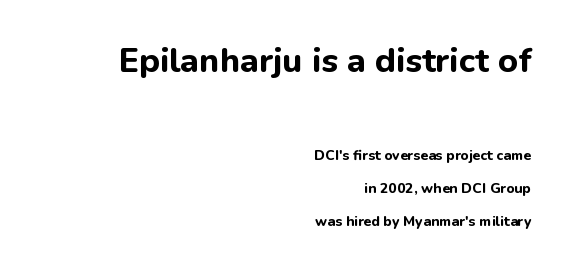
The image shows 34 px bold sans-serif type, upright; set right-aligned, loose line spacing (2.37x), normal letter spacing, not underlined; the first (top) block is 2.43x larger; low stroke contrast and a medium x-height.
